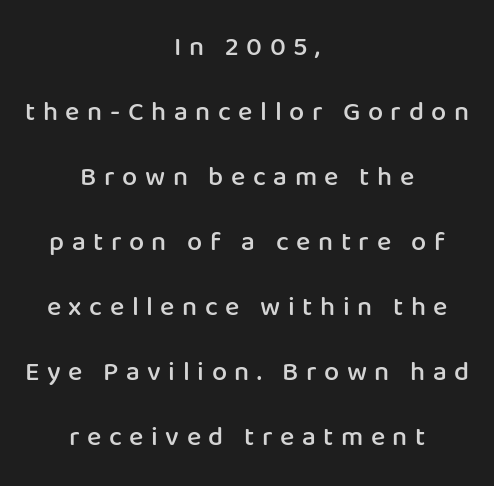
The image shows 27 px text type, upright; set centered, loose line spacing (2.41x), unusually wide letter spacing (+0.28 em), not underlined.
